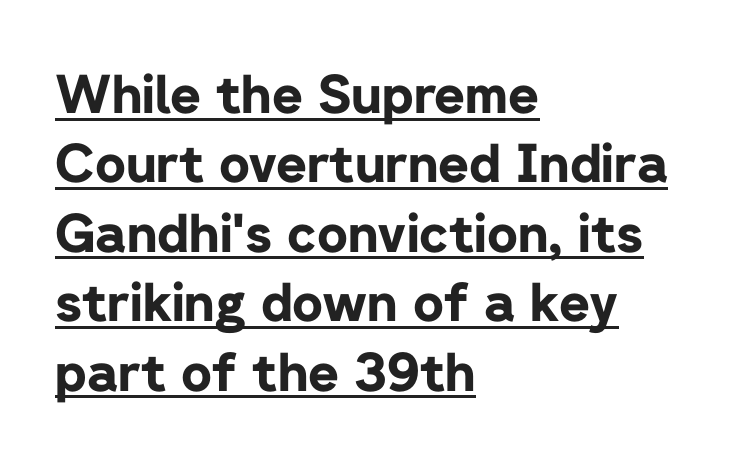
The letters are bold, with thick, heavy strokes. Does the type have serifs? No, each stem ends abruptly. The face used here appears with an underline applied. Which margin do the lines hug? The left one — the right edge is uneven. This block has exactly the height ordinary leading produces.
